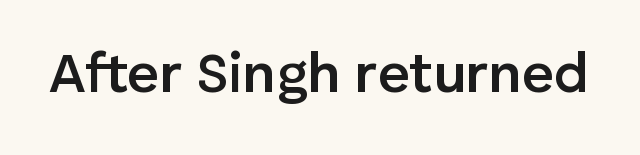
{"serif": "no", "italic": "no", "bold": "semi", "weight": "semibold", "width": "normal", "stroke_contrast": "low", "x_height": "medium", "monospaced": "no", "underline": "no", "letter_spacing": "normal", "letter_spacing_em": 0.0, "glyph_px": 56}
